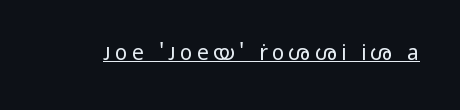
{"italic": "no", "bold": "no", "underline": "yes", "letter_spacing": "wide", "letter_spacing_em": 0.2, "glyph_px": 21}
